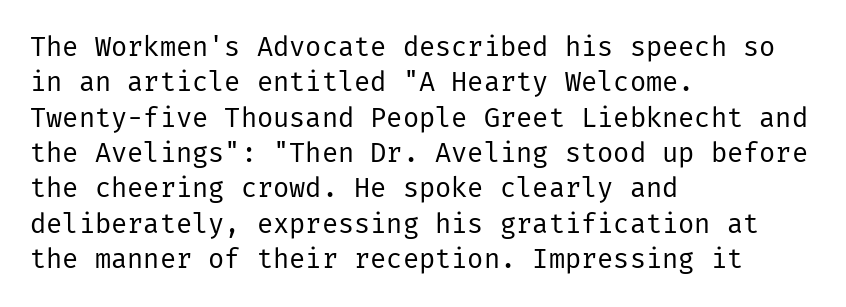
{"italic": "no", "bold": "no", "underline": "no", "align": "left", "line_spacing": "normal", "line_spacing_ratio": 1.31, "letter_spacing": "normal", "letter_spacing_em": 0.0, "glyph_px": 27}
